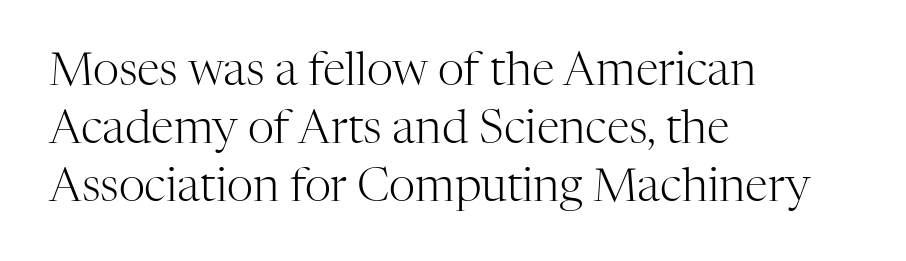
Q: Is the text bold? A: No.
Q: Is the text italic (slanted)? A: No, it is upright.
Q: Is the typeface a serif or a sans-serif typeface? A: Serif.
Q: Is the text underlined? A: No.
Q: How is the paragraph aligned? A: Left-aligned.
Q: Is the spacing between letters normal or unusually wide? A: Normal.
Q: Is the spacing between lines tight, normal or loose? A: Normal.
Q: Width (condensed, normal, or wide)? A: Normal.
Q: Stroke contrast? A: High.
Q: x-height? A: Medium.
Q: Monospaced? A: No.
